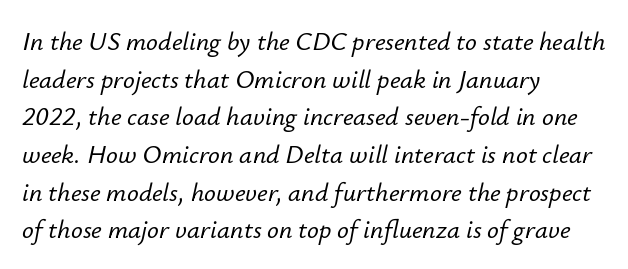
Q: Is the text italic (slanted)? A: Yes, it leans right by about 12 degrees.
Q: Is the text underlined? A: No.
Q: How is the paragraph aligned? A: Left-aligned.
Q: Is the spacing between letters normal or unusually wide? A: Normal.
Q: Is the spacing between lines tight, normal or loose? A: Normal.
